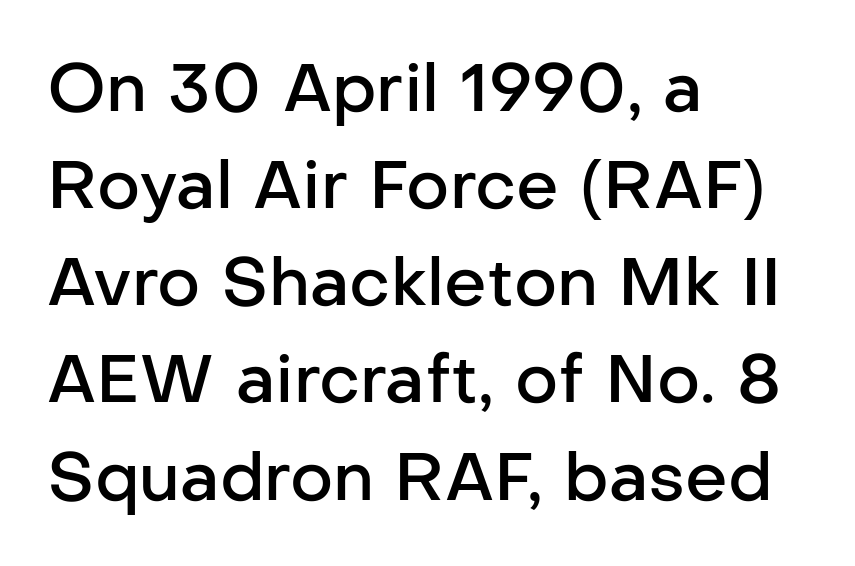
{"serif": "no", "italic": "no", "bold": "semi", "weight": "semibold", "width": "normal", "stroke_contrast": "low", "x_height": "medium", "monospaced": "no", "underline": "no", "align": "left", "line_spacing": "normal", "line_spacing_ratio": 1.45, "letter_spacing": "normal", "letter_spacing_em": 0.0, "glyph_px": 67}
